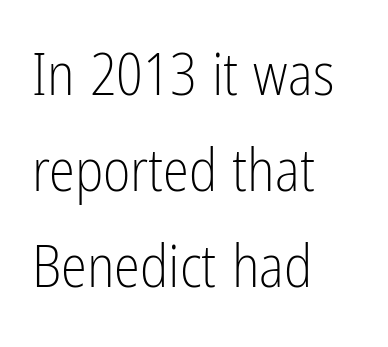
{"serif": "no", "italic": "no", "bold": "no", "weight": "light", "width": "condensed", "stroke_contrast": "low", "x_height": "medium", "monospaced": "no", "underline": "no", "align": "left", "line_spacing": "normal", "line_spacing_ratio": 1.63, "letter_spacing": "normal", "letter_spacing_em": 0.0, "glyph_px": 59}
